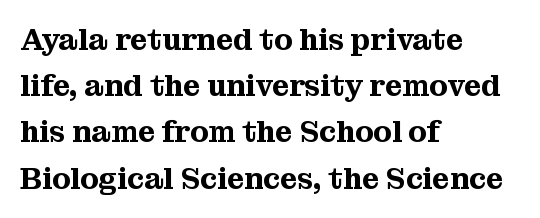
Q: Is the text italic (slanted)? A: No, it is upright.
Q: Is the typeface a serif or a sans-serif typeface? A: Serif.
Q: Is the text underlined? A: No.
Q: How is the paragraph aligned? A: Left-aligned.
Q: Is the spacing between letters normal or unusually wide? A: Normal.
Q: Is the spacing between lines tight, normal or loose? A: Normal.
Q: Width (condensed, normal, or wide)? A: Normal.
Q: Stroke contrast? A: Medium.
Q: x-height? A: Medium.
Q: Monospaced? A: No.
